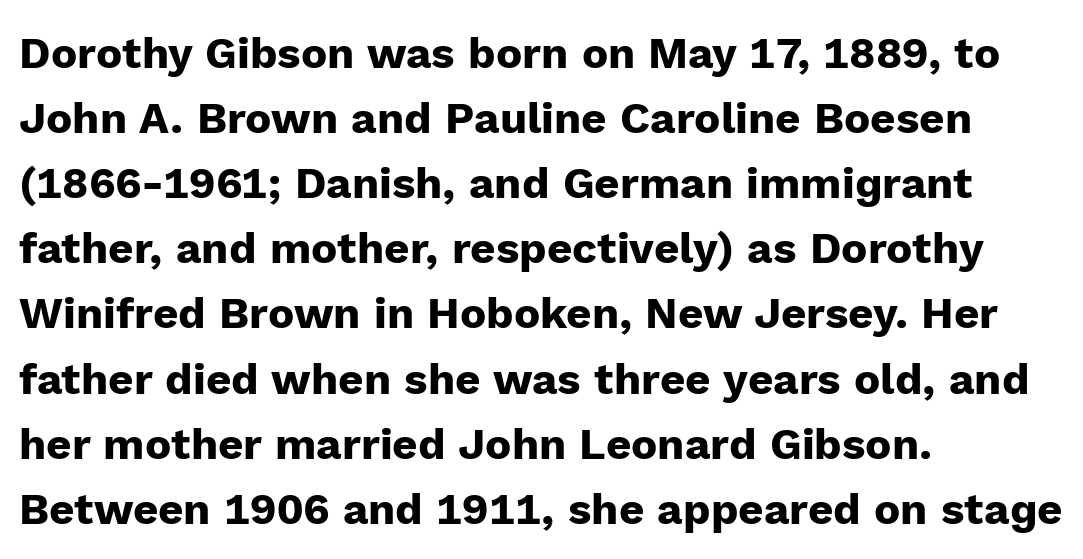
The image shows 44 px heavy sans-serif type, upright; set left-aligned, normal line spacing (1.48x), normal letter spacing, not underlined; low stroke contrast and a medium x-height.
